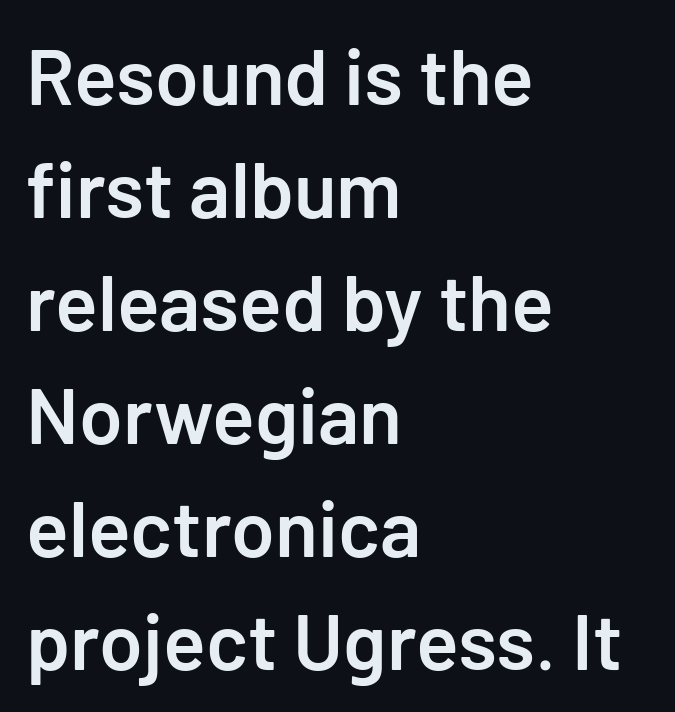
Q: Is the text bold? A: Semi-bold.
Q: Is the text italic (slanted)? A: No, it is upright.
Q: Is the typeface a serif or a sans-serif typeface? A: Sans-serif.
Q: Is the text underlined? A: No.
Q: How is the paragraph aligned? A: Left-aligned.
Q: Is the spacing between letters normal or unusually wide? A: Normal.
Q: Is the spacing between lines tight, normal or loose? A: Normal.
Q: Width (condensed, normal, or wide)? A: Normal.
Q: Stroke contrast? A: Low.
Q: x-height? A: Medium.
